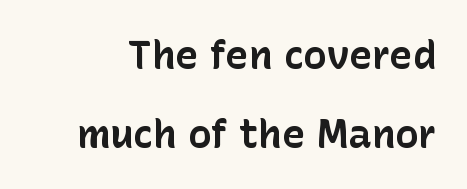
Nope, not italic — everything's standing straight. Is this a fixed-width face? No — the glyphs have proportional, varying widths. Horizontal bands of white between lines are thick stripes. Regarding serifs, this sample does without them. The characters look thick and weighty, a clear bold.
